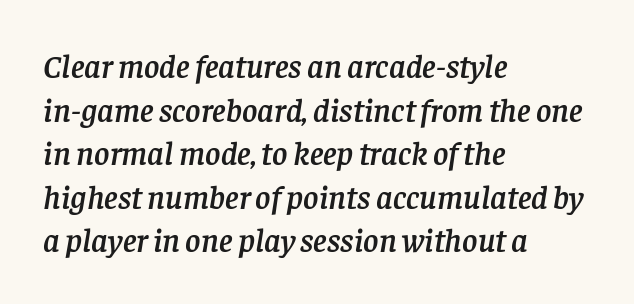
One-word summary of the alignment: left. The rendering uses natural spacing where letterforms have individual widths. Descenders hang freely into open space. This sample uses a serif face.
